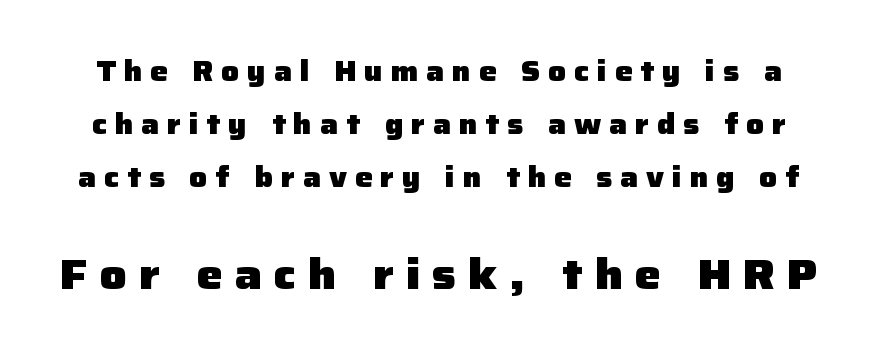
The rendering inserts visible extra space after every character. Proportional: the letters do not fall into vertical columns. The lower block of text is set noticeably larger than the block above it. This is sans-serif lettering, the kind often seen on screens and signage. The strip under each line holds only bare page.
